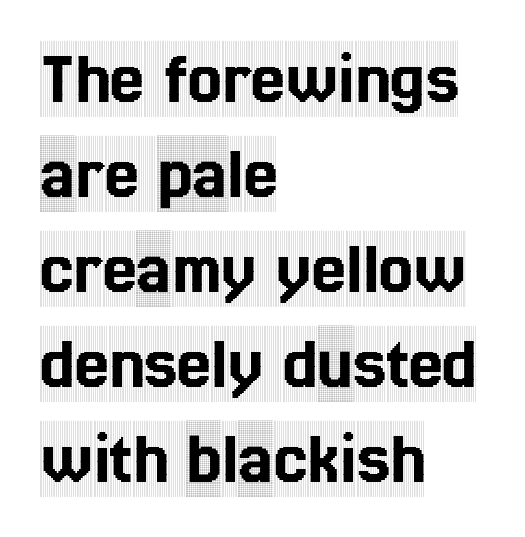
The image shows 76 px condensed serif type, upright; set left-aligned, normal line spacing (1.25x), normal letter spacing, not underlined; a large x-height.
